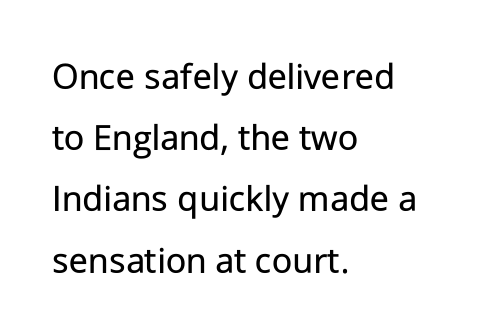
The image shows 39 px regular-weight sans-serif type, upright; set left-aligned, normal line spacing (1.57x), normal letter spacing, not underlined; low stroke contrast and a medium x-height.
